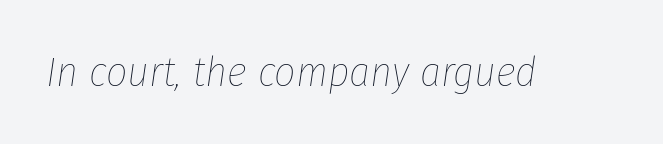
Think standard paragraph weight, or any step lighter than that. The rendering keeps characters at their native spacing. Bare-footed words on every line. The face used here is proportionally spaced, like ordinary book or web type. The letters are slanted; this is an italic face.
